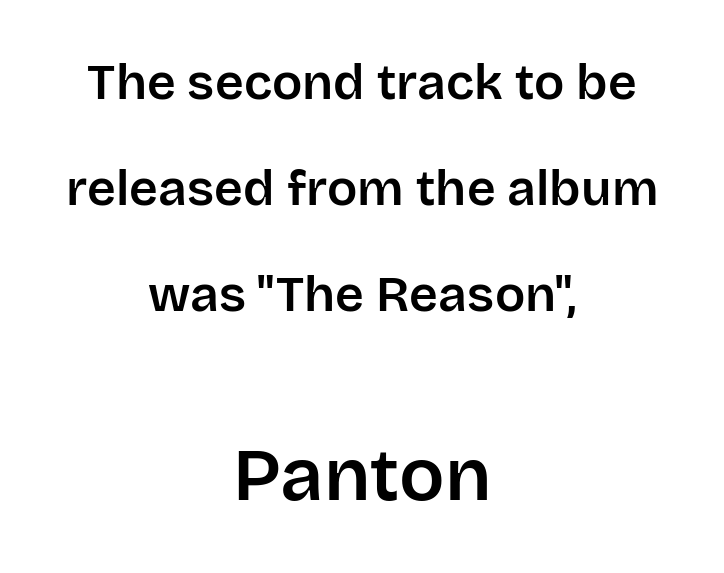
The image shows 75 px sans-serif type, upright; set centered, loose line spacing (2.12x), normal letter spacing, not underlined; the second (bottom) block is 1.5x larger; low stroke contrast and a large x-height.
